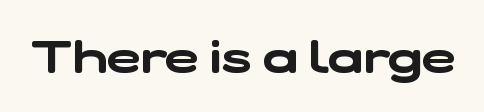
Q: Is the typeface a serif or a sans-serif typeface? A: Sans-serif.
Q: Is the text underlined? A: No.
Q: Is the spacing between letters normal or unusually wide? A: Normal.
Q: Width (condensed, normal, or wide)? A: Wide.
Q: Stroke contrast? A: Low.
Q: x-height? A: Medium.
Q: Monospaced? A: No.
